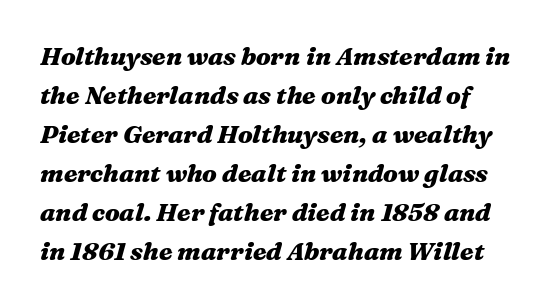
{"italic": "yes", "lean": "right", "slant_degrees": 16, "bold": "yes", "underline": "no", "line_spacing": "normal", "line_spacing_ratio": 1.56, "letter_spacing": "normal", "letter_spacing_em": 0.0, "glyph_px": 25}
